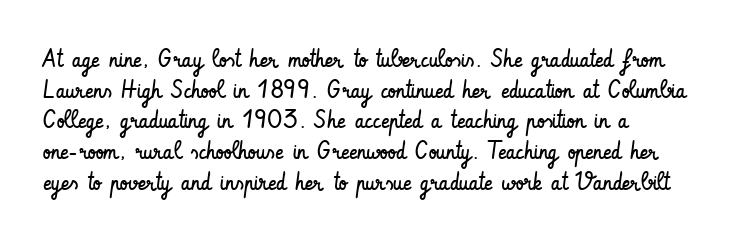
The image shows 25 px text type, upright; set left-aligned, line spacing 1.23x, normal letter spacing, not underlined.
